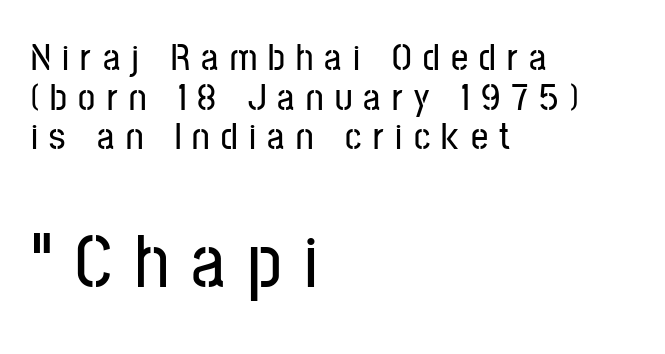
Q: Is the text italic (slanted)? A: No, it is upright.
Q: Is the typeface a serif or a sans-serif typeface? A: Sans-serif.
Q: Is the text underlined? A: No.
Q: How is the paragraph aligned? A: Left-aligned.
Q: Is the spacing between letters normal or unusually wide? A: Unusually wide.
Q: Is the spacing between lines tight, normal or loose? A: Tight.
Q: Which block of text is set in a larger size, the first (top) or the second (bottom)? A: The second (bottom) one.
Q: Width (condensed, normal, or wide)? A: Condensed.
Q: Stroke contrast? A: Low.
Q: x-height? A: Medium.
Q: Monospaced? A: No.
